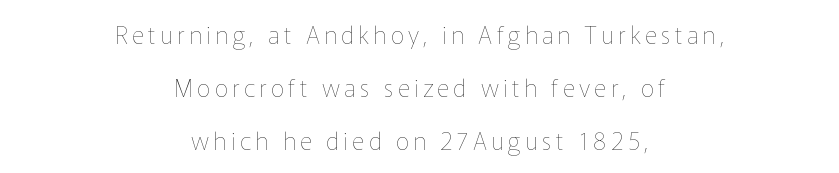
{"italic": "no", "bold": "no", "underline": "no", "align": "center", "line_spacing": "loose", "line_spacing_ratio": 2.2, "glyph_px": 24}
